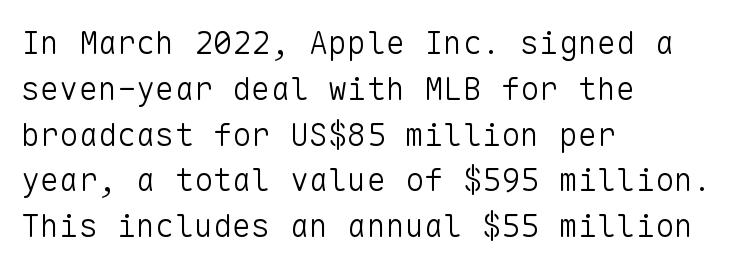
Q: Is the text bold? A: No.
Q: Is the text italic (slanted)? A: No, it is upright.
Q: Is the typeface a serif or a sans-serif typeface? A: Sans-serif.
Q: Is the text underlined? A: No.
Q: How is the paragraph aligned? A: Left-aligned.
Q: Is the spacing between letters normal or unusually wide? A: Normal.
Q: Is the spacing between lines tight, normal or loose? A: Normal.
Q: Width (condensed, normal, or wide)? A: Normal.
Q: Stroke contrast? A: Low.
Q: x-height? A: Medium.
Q: Monospaced? A: Yes.
